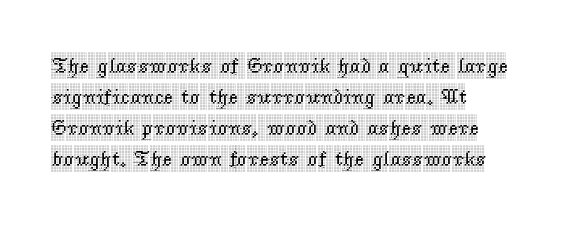
Q: Is the text italic (slanted)? A: No, it is upright.
Q: Is the text underlined? A: No.
Q: How is the paragraph aligned? A: Left-aligned.
Q: Is the spacing between letters normal or unusually wide? A: Normal.
Q: Is the spacing between lines tight, normal or loose? A: Normal.
